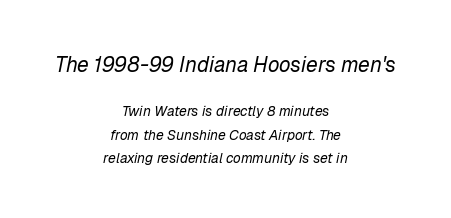
{"italic": "yes", "lean": "right", "slant_degrees": 12, "bold": "no", "underline": "no", "align": "center", "line_spacing": "normal", "line_spacing_ratio": 1.65, "letter_spacing": "normal", "letter_spacing_em": 0.0, "larger_block": "first", "size_ratio": 1.5, "glyph_px": 21}
